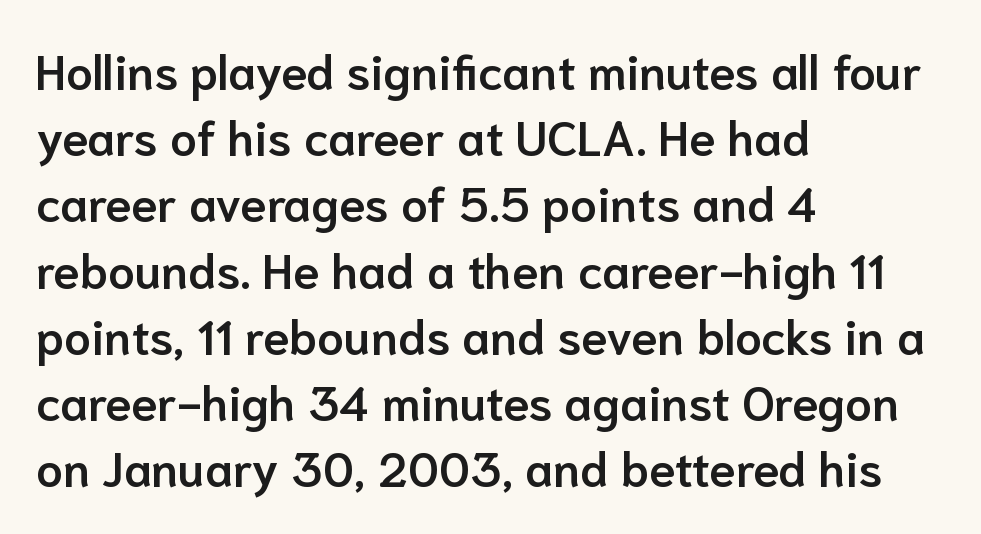
Which margin do the lines hug? The left one — the right edge is uneven. What's the leading like? Ordinary, nothing unusual. Vertical strokes here are truly vertical. Students, note that the glyphs here touch the page at normal intervals. Descenders hang freely into open space.
